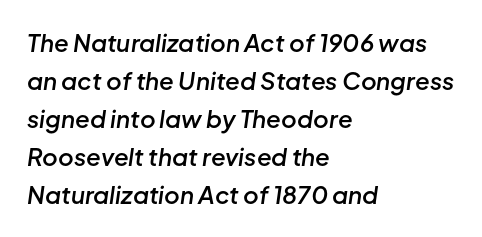
{"italic": "yes", "lean": "right", "slant_degrees": 8, "bold": "semi", "underline": "no", "align": "left", "line_spacing": "normal", "line_spacing_ratio": 1.58, "letter_spacing": "normal", "letter_spacing_em": 0.0, "glyph_px": 24}
